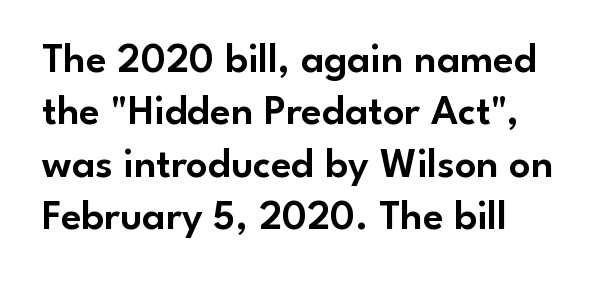
{"serif": "no", "italic": "no", "width": "normal", "stroke_contrast": "low", "x_height": "small", "monospaced": "no", "underline": "no", "align": "left", "line_spacing": "normal", "line_spacing_ratio": 1.25, "letter_spacing": "normal", "letter_spacing_em": 0.0, "glyph_px": 42}
